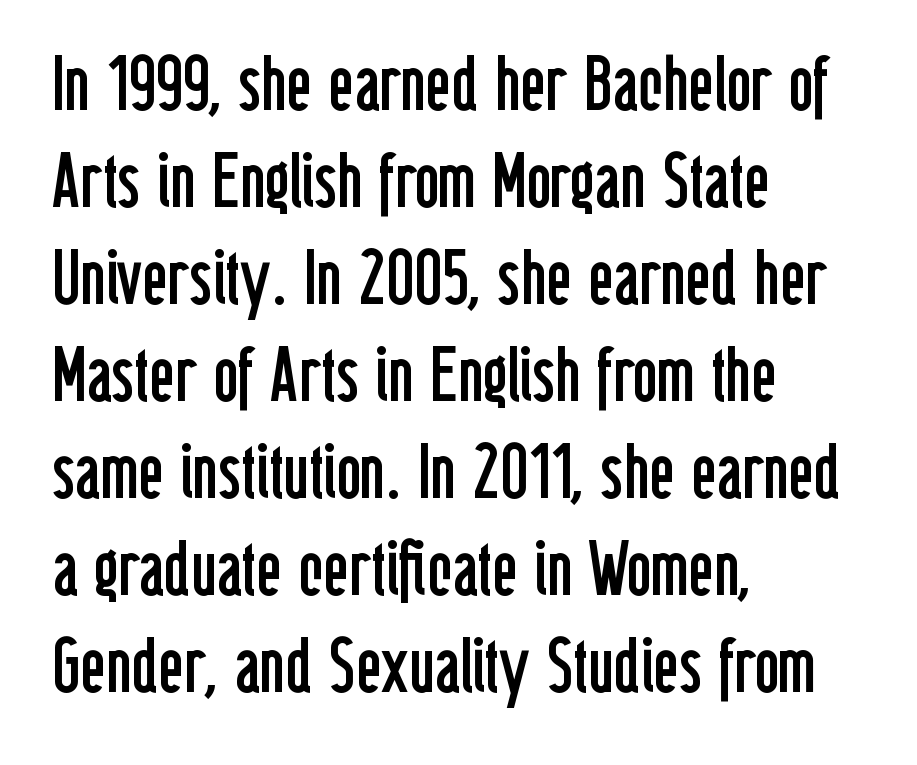
Q: Is the text bold? A: No.
Q: Is the text italic (slanted)? A: No, it is upright.
Q: Is the typeface a serif or a sans-serif typeface? A: Sans-serif.
Q: Is the text underlined? A: No.
Q: How is the paragraph aligned? A: Left-aligned.
Q: Is the spacing between letters normal or unusually wide? A: Normal.
Q: Is the spacing between lines tight, normal or loose? A: Normal.
Q: Width (condensed, normal, or wide)? A: Condensed.
Q: Stroke contrast? A: Low.
Q: x-height? A: Medium.
Q: Monospaced? A: No.
